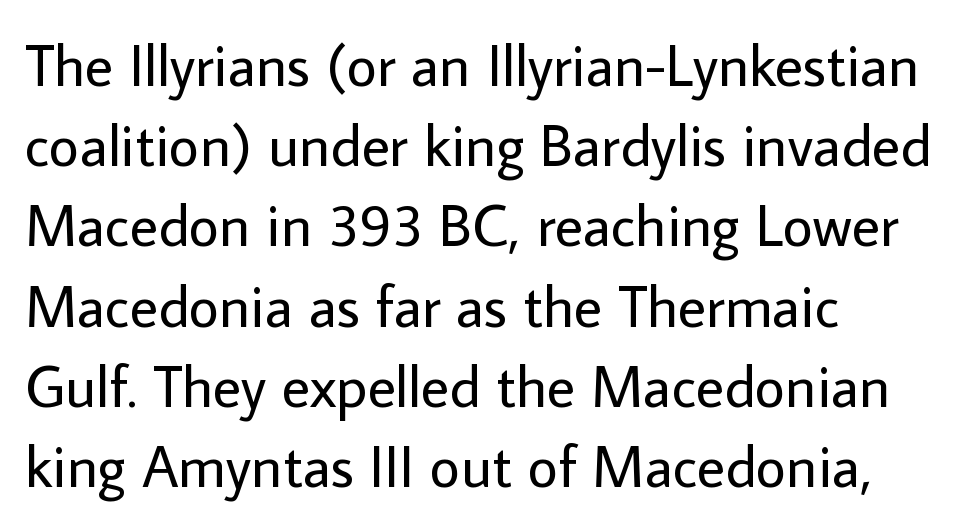
Compared with typical paragraphs, the rows here are spaced about the same. The font's upright variant was chosen for this text. The passage shown is typed in a proportional face where columns would drift. Has an underline been added? It has not. In terms of letterform style, serifs are entirely absent.
